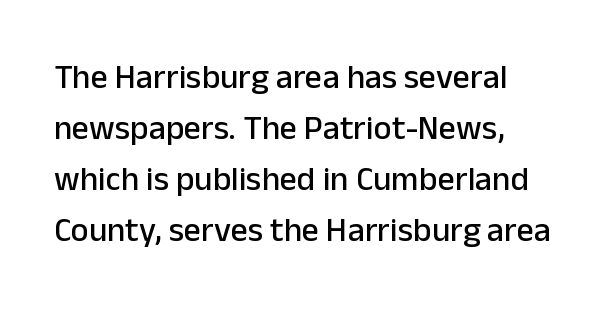
Q: Is the text italic (slanted)? A: No, it is upright.
Q: Is the typeface a serif or a sans-serif typeface? A: Sans-serif.
Q: Is the text underlined? A: No.
Q: Is the spacing between letters normal or unusually wide? A: Normal.
Q: Is the spacing between lines tight, normal or loose? A: Normal.
Q: Width (condensed, normal, or wide)? A: Normal.
Q: Stroke contrast? A: Low.
Q: x-height? A: Medium.
Q: Monospaced? A: No.
